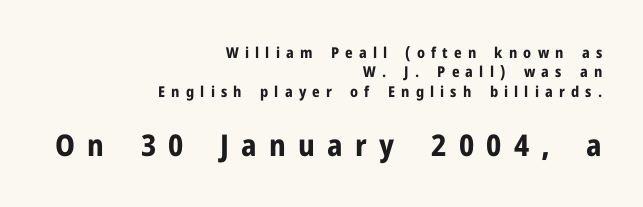
The image shows 30 px bold sans-serif type, upright; set right-aligned, normal line spacing (1.3x), unusually wide letter spacing (+0.41 em), not underlined; the second (bottom) block is 2.0x larger; low stroke contrast and a medium x-height.
